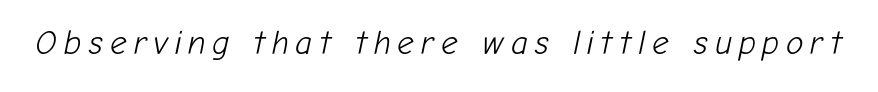
Weight: in the light-to-regular range. A typesetter would call this proportional, since set widths differ per character. Check the space under the baseline: it is left empty. Short note: letters widely spaced. It's the slanting kind of type.
